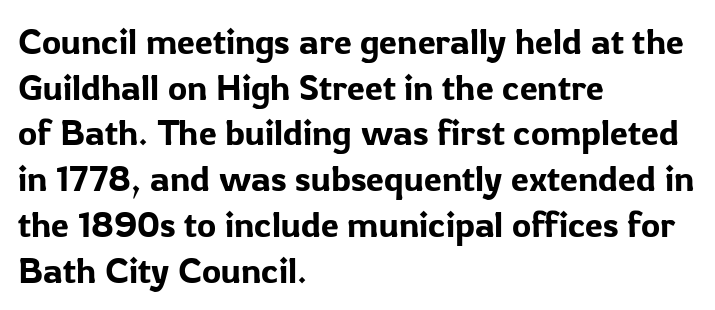
{"serif": "no", "italic": "no", "width": "normal", "stroke_contrast": "low", "x_height": "medium", "monospaced": "no", "underline": "no", "align": "left", "line_spacing": "normal", "line_spacing_ratio": 1.27, "letter_spacing": "normal", "letter_spacing_em": 0.0, "glyph_px": 36}
